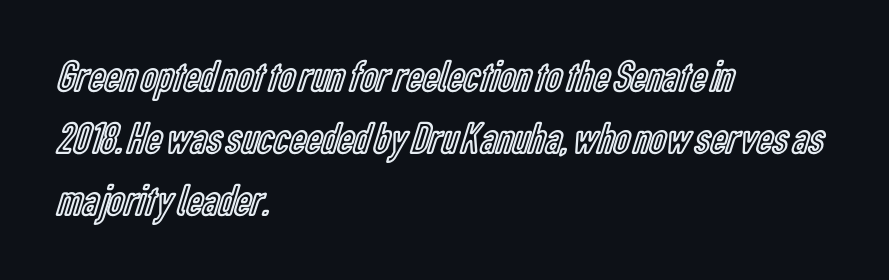
{"width": "condensed", "x_height": "medium", "monospaced": "no", "underline": "no", "align": "left", "line_spacing": "normal", "line_spacing_ratio": 1.38, "letter_spacing": "normal", "letter_spacing_em": 0.0, "glyph_px": 45}
